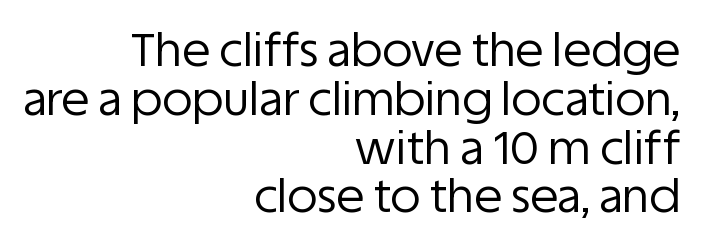
Which margin do the lines hug? The right one — the left edge is uneven. Check under the words: just untouched page. Caption: standard tracking, unaltered. Is there any slant? The stems are plumb.
